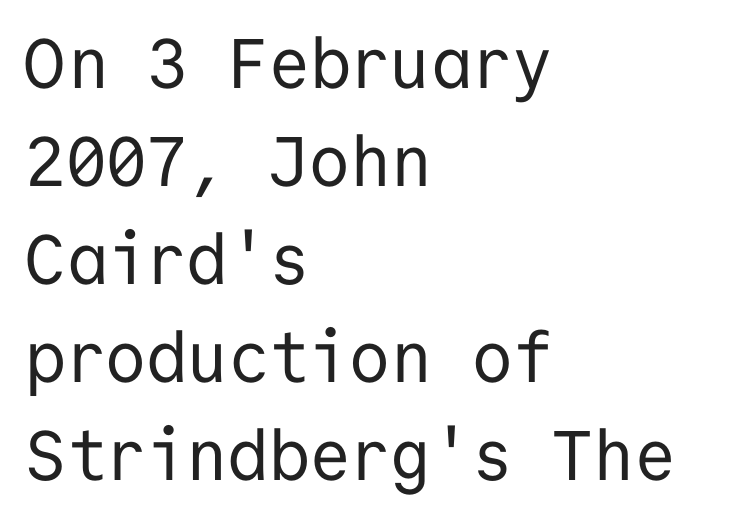
Q: Is the text bold? A: No.
Q: Is the text italic (slanted)? A: No, it is upright.
Q: Is the typeface a serif or a sans-serif typeface? A: Sans-serif.
Q: Is the text underlined? A: No.
Q: How is the paragraph aligned? A: Left-aligned.
Q: Is the spacing between letters normal or unusually wide? A: Normal.
Q: Is the spacing between lines tight, normal or loose? A: Normal.
Q: Width (condensed, normal, or wide)? A: Normal.
Q: Stroke contrast? A: Low.
Q: x-height? A: Medium.
Q: Monospaced? A: Yes.
